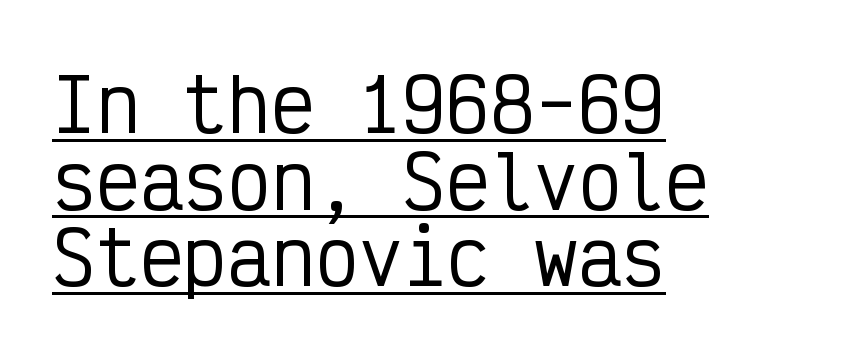
The image shows 73 px condensed sans-serif type, upright, monospaced; set left-aligned, tight line spacing (1.05x), normal letter spacing, underlined; low stroke contrast and a medium x-height.
